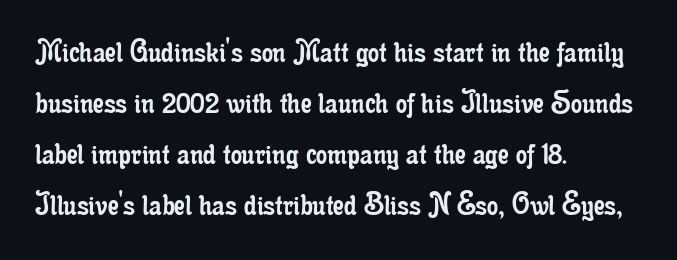
The image shows 35 px regular-weight, condensed serif type, upright; set left-aligned, normal line spacing (1.46x), normal letter spacing, not underlined; low stroke contrast and a small x-height.
